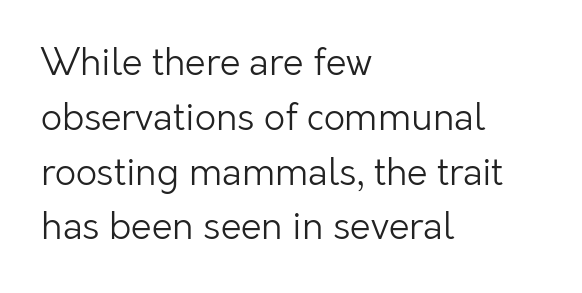
{"serif": "no", "italic": "no", "bold": "no", "weight": "light", "width": "normal", "stroke_contrast": "low", "x_height": "medium", "monospaced": "no", "underline": "no", "align": "left", "line_spacing": "normal", "line_spacing_ratio": 1.48, "letter_spacing": "normal", "letter_spacing_em": 0.0, "glyph_px": 37}
